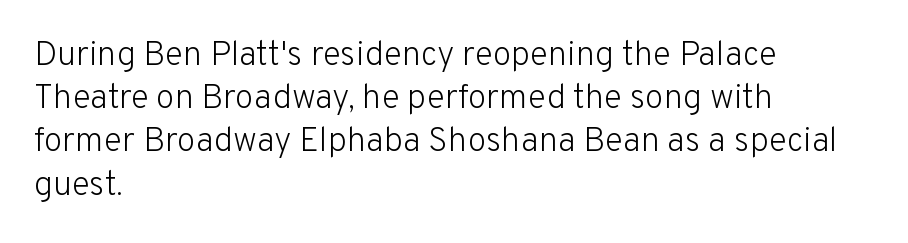
Q: Is the text bold? A: No.
Q: Is the text italic (slanted)? A: No, it is upright.
Q: Is the typeface a serif or a sans-serif typeface? A: Sans-serif.
Q: Is the text underlined? A: No.
Q: How is the paragraph aligned? A: Left-aligned.
Q: Is the spacing between letters normal or unusually wide? A: Normal.
Q: Is the spacing between lines tight, normal or loose? A: Normal.
Q: Width (condensed, normal, or wide)? A: Normal.
Q: Stroke contrast? A: Low.
Q: x-height? A: Medium.
Q: Monospaced? A: No.
